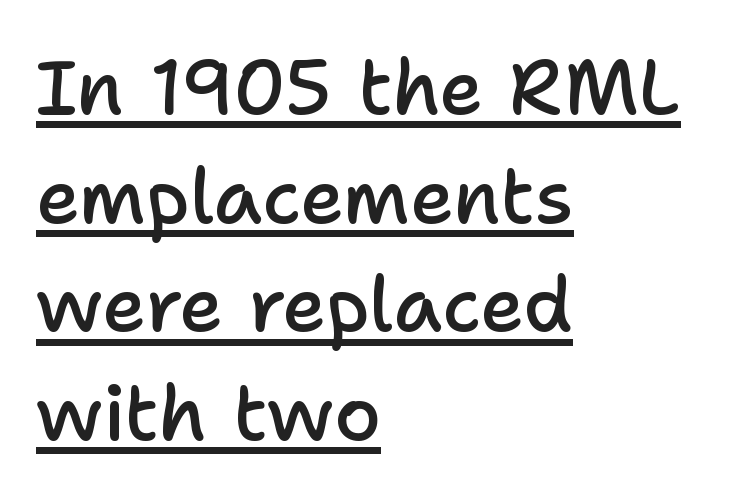
Leading matches the norm, producing a regular column. Tracking here is standard; glyphs follow each other at the usual distance. Unlike a traditional serif, this face leaves its strokes unadorned. Every character sits straight up, as roman type does.
